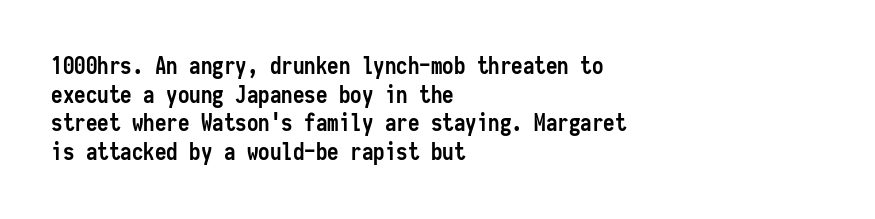
In CSS terms this would be text-align: left. On the weight axis this lands at bold, roughly 700. No word sits above an underline. Regarding leading, the lines here are spaced in the standard way. Quick note: not italic, upright. Glyph-to-glyph distance matches everyday printed text.
